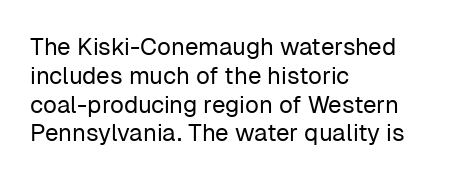
The image shows 24 px text type, upright; set left-aligned, line spacing 1.2x, normal letter spacing, not underlined.
